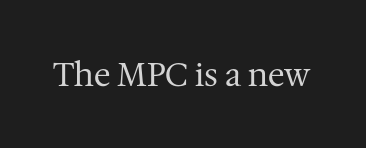
Has an underline been added? It has not. This sample has the flowing, uneven cadence of proportional lettering. No italicization has been applied; the sample stays upright. Serif or sans? Serif — the stroke terminals have little feet. Ink coverage per letter is moderate at most. How are the letters spaced? Ordinarily, with no added tracking.
